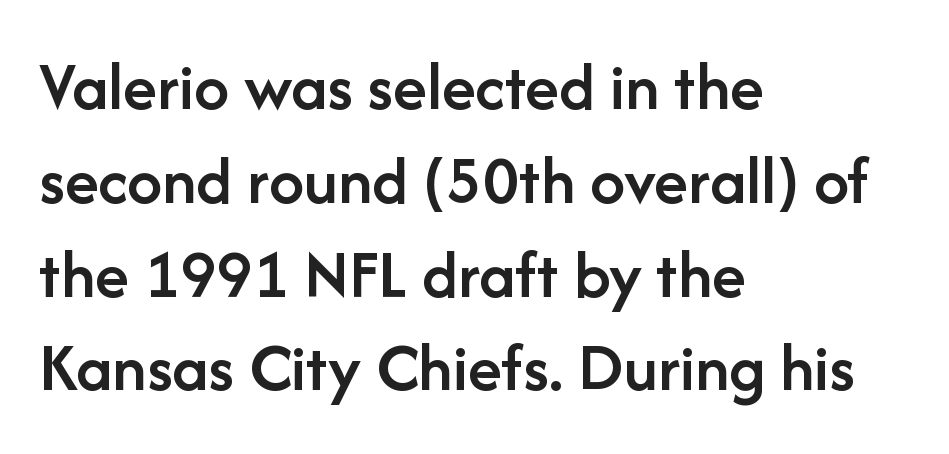
The image shows 70 px semibold sans-serif type, upright; set left-aligned, normal line spacing (1.34x), normal letter spacing, not underlined; low stroke contrast and a medium x-height.
